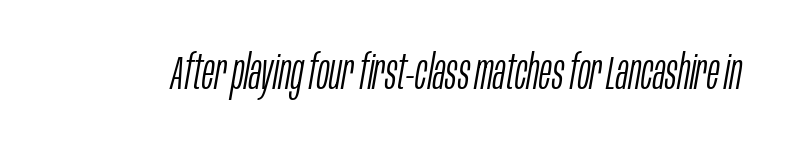
This is not heavy type; no bold has been used. Glyph-to-glyph distance matches everyday printed text. The whole block is typeset with a tilt. Think of a printed novel: that variable character pitch is what you see here.
